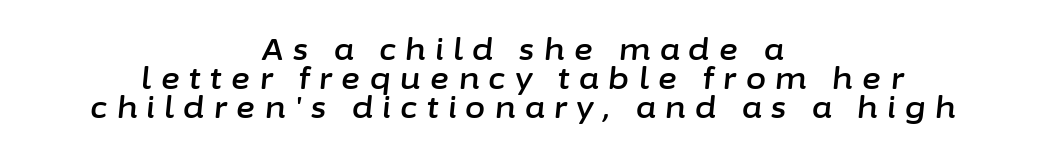
{"italic": "yes", "lean": "right", "slant_degrees": 6, "width": "normal", "stroke_contrast": "low", "x_height": "medium", "monospaced": "no", "underline": "no", "align": "center", "line_spacing": "tight", "line_spacing_ratio": 1.0, "letter_spacing": "wide", "letter_spacing_em": 0.33, "glyph_px": 29}
